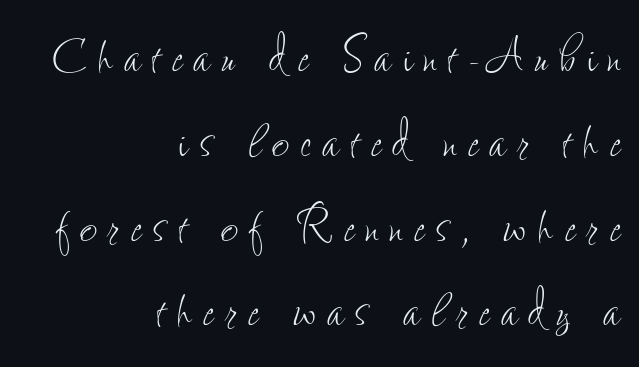
Spacing verdict: proportional, widths tailored to each character. Line endings align vertically; line beginnings do not. Stroke mass is kept to a normal reading level or below.
